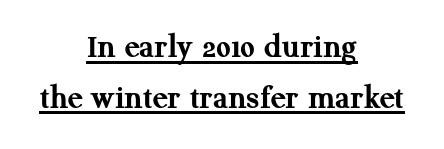
Q: Is the text bold? A: Yes.
Q: Is the text italic (slanted)? A: No, it is upright.
Q: Is the typeface a serif or a sans-serif typeface? A: Serif.
Q: Is the text underlined? A: Yes.
Q: How is the paragraph aligned? A: Centered.
Q: Is the spacing between letters normal or unusually wide? A: Normal.
Q: Is the spacing between lines tight, normal or loose? A: Normal.
Q: Width (condensed, normal, or wide)? A: Normal.
Q: Stroke contrast? A: Medium.
Q: x-height? A: Medium.
Q: Monospaced? A: No.
